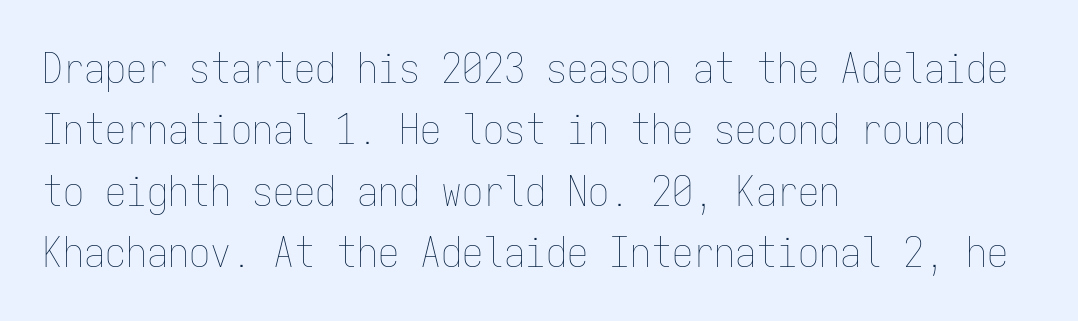
The passage shown is typed in a monospace face where columns stay perfectly aligned. A roman cut, with each character standing at attention. The setting favours the left margin, as ordinary paragraphs usually do. Honestly, the letter spacing is just normal — you wouldn't notice it. Heft: none added — not bold. The lines sit at an ordinary, default distance from one another.
